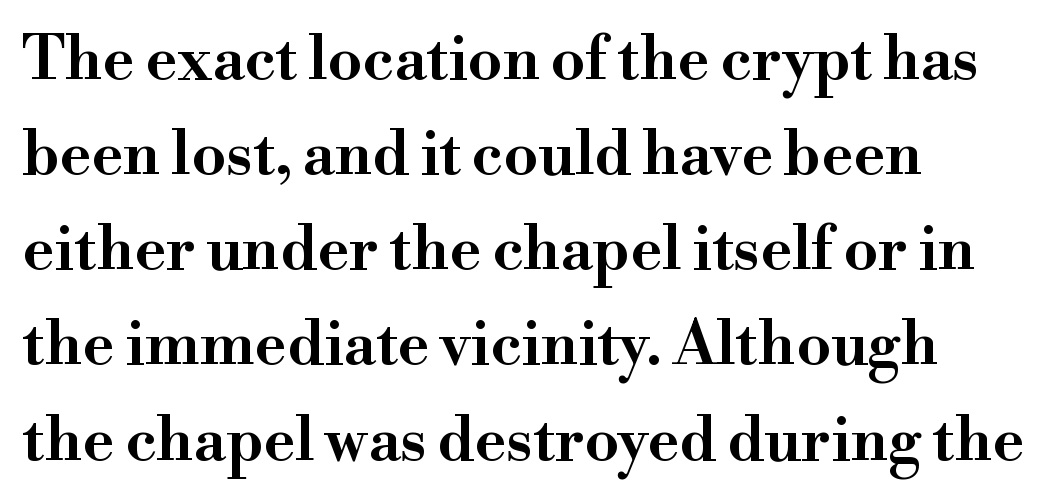
What's the leading like? Ordinary, nothing unusual. You could not count columns in this text — the font is proportionally spaced. Horizontally, the lines are justified to the leading edge only. Caption: standard tracking, unaltered. Does the lettering tilt? It doesn't — this is upright. I'd call this a serif setting — the letters wear small feet.
